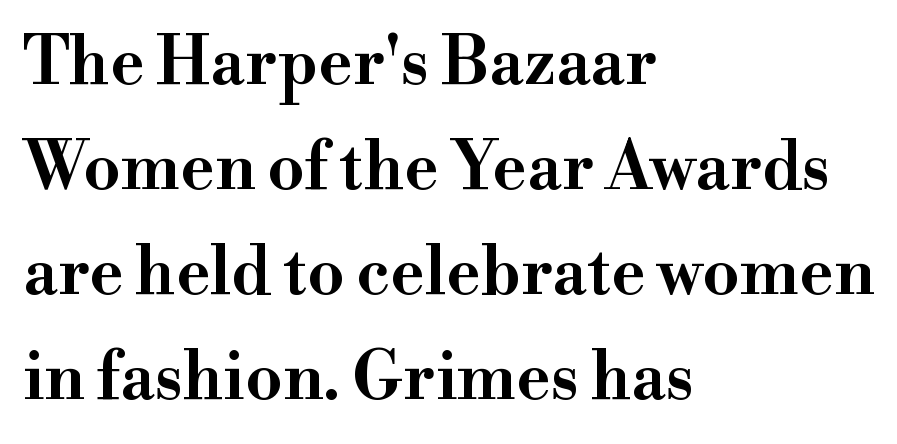
Q: Is the text italic (slanted)? A: No, it is upright.
Q: Is the typeface a serif or a sans-serif typeface? A: Serif.
Q: Is the text underlined? A: No.
Q: How is the paragraph aligned? A: Left-aligned.
Q: Is the spacing between letters normal or unusually wide? A: Normal.
Q: Is the spacing between lines tight, normal or loose? A: Normal.
Q: Width (condensed, normal, or wide)? A: Wide.
Q: Stroke contrast? A: High.
Q: x-height? A: Small.
Q: Monospaced? A: No.
